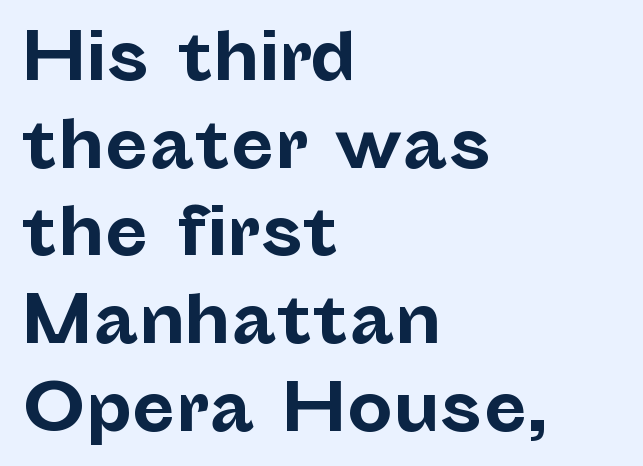
Q: Is the text bold? A: Yes.
Q: Is the text italic (slanted)? A: No, it is upright.
Q: Is the typeface a serif or a sans-serif typeface? A: Sans-serif.
Q: Is the text underlined? A: No.
Q: How is the paragraph aligned? A: Left-aligned.
Q: Is the spacing between letters normal or unusually wide? A: Normal.
Q: Is the spacing between lines tight, normal or loose? A: Normal.
Q: Width (condensed, normal, or wide)? A: Normal.
Q: Stroke contrast? A: Low.
Q: x-height? A: Medium.
Q: Monospaced? A: No.
